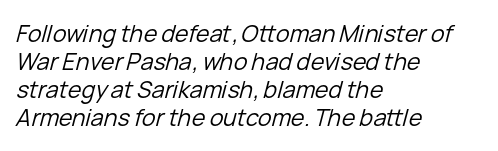
The image shows 23 px text type, italic (leaning right); set left-aligned, line spacing 1.22x, normal letter spacing, not underlined.
